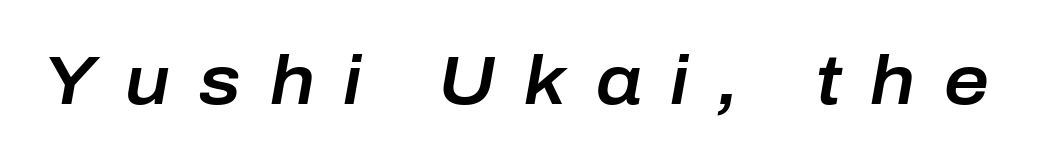
The rendering inserts visible extra space after every character. Each letter keeps its own natural width here, so spacing adapts to shape. The letters are slanted; this is an italic face. The area under the type is left untouched.
